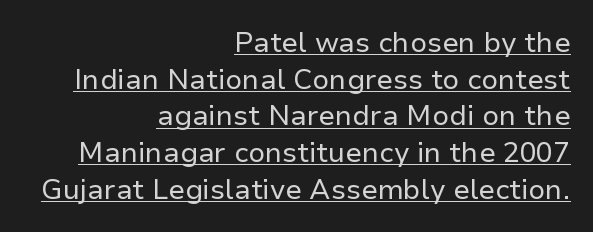
The image shows 28 px regular-weight sans-serif type, upright; set right-aligned, normal line spacing (1.31x), normal letter spacing, underlined; low stroke contrast and a medium x-height.
